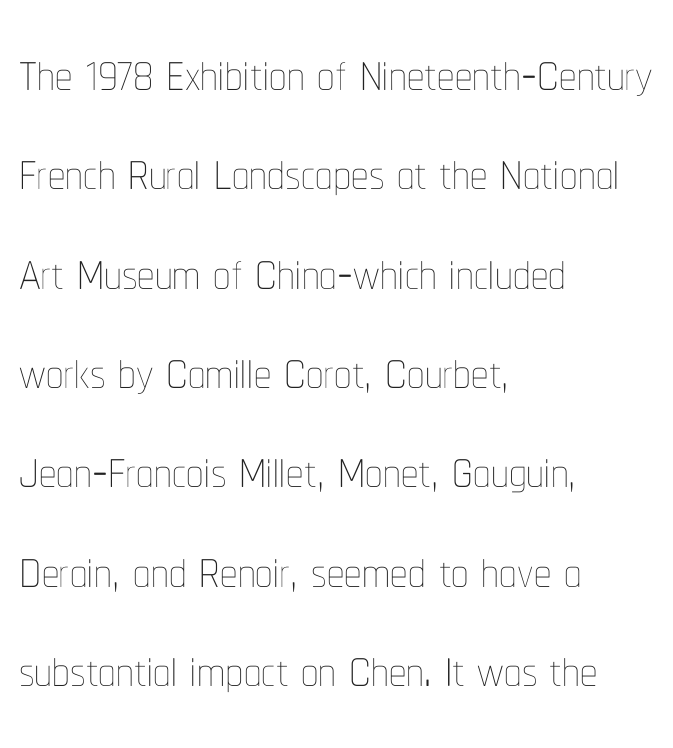
The image shows 69 px thin, condensed type, upright; set left-aligned, normal line spacing (1.44x), normal letter spacing, not underlined; low stroke contrast and a medium x-height.
